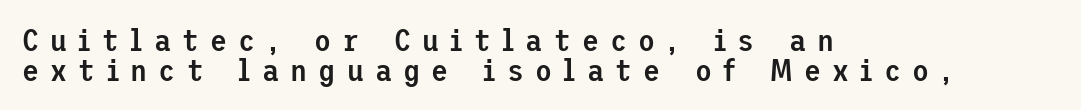
The image shows 31 px semibold sans-serif type, upright; set left-aligned, tight line spacing (0.96x), unusually wide letter spacing (+0.36 em), not underlined; low stroke contrast and a medium x-height.
